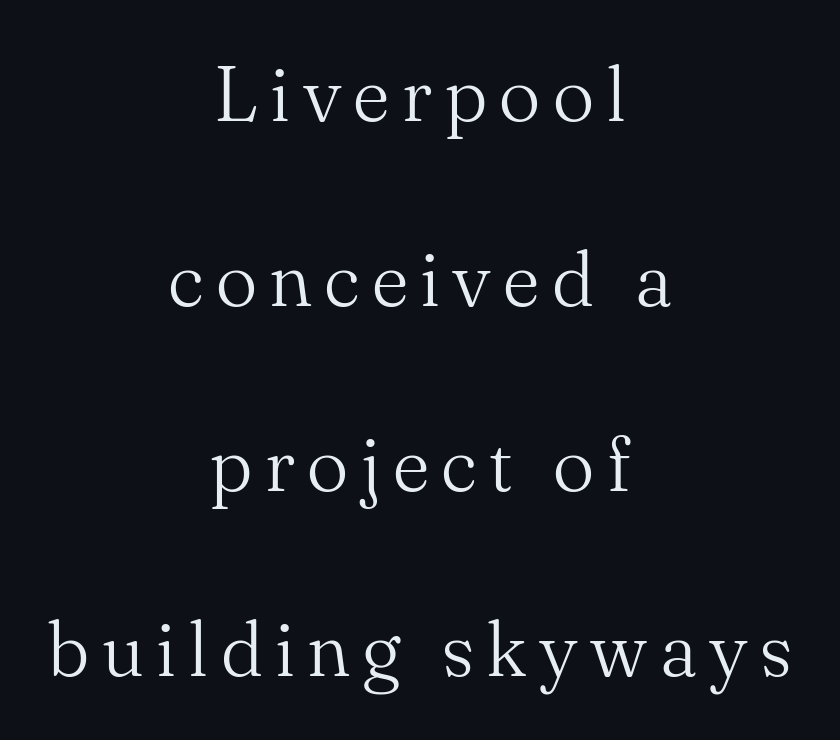
{"serif": "yes", "italic": "no", "bold": "no", "weight": "light", "width": "normal", "stroke_contrast": "medium", "x_height": "small", "monospaced": "no", "underline": "no", "align": "center", "line_spacing": "loose", "line_spacing_ratio": 2.37, "glyph_px": 78}
